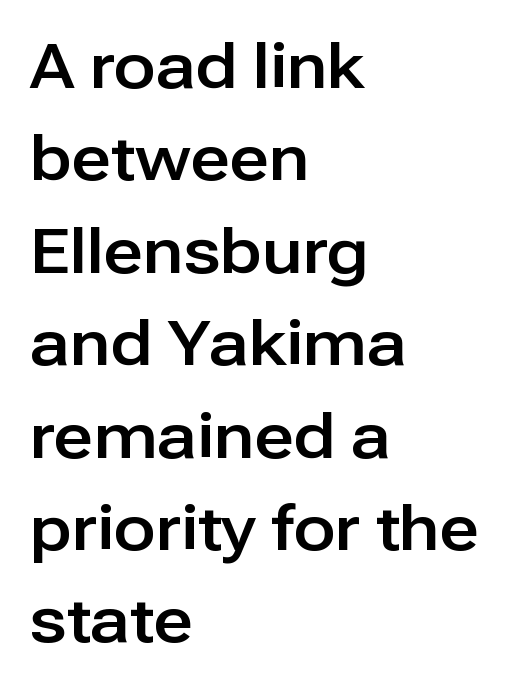
Q: Is the text italic (slanted)? A: No, it is upright.
Q: Is the typeface a serif or a sans-serif typeface? A: Sans-serif.
Q: Is the text underlined? A: No.
Q: How is the paragraph aligned? A: Left-aligned.
Q: Is the spacing between letters normal or unusually wide? A: Normal.
Q: Is the spacing between lines tight, normal or loose? A: Normal.
Q: Width (condensed, normal, or wide)? A: Normal.
Q: Stroke contrast? A: Low.
Q: x-height? A: Medium.
Q: Monospaced? A: No.
